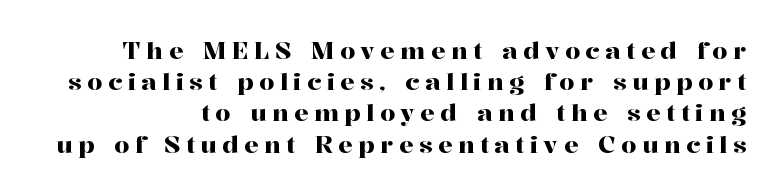
The image shows 24 px text type, upright; set right-aligned, normal line spacing (1.3x), unusually wide letter spacing (+0.23 em), not underlined.
